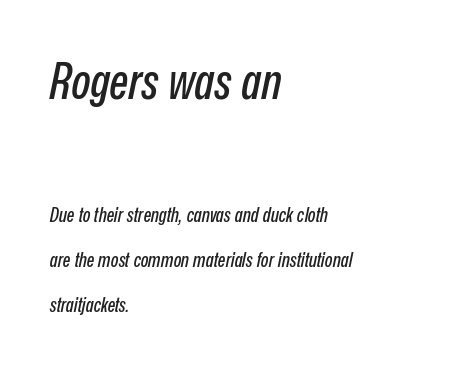
Q: Is the text italic (slanted)? A: Yes, it leans right by about 12 degrees.
Q: Is the text underlined? A: No.
Q: How is the paragraph aligned? A: Left-aligned.
Q: Is the spacing between letters normal or unusually wide? A: Normal.
Q: Is the spacing between lines tight, normal or loose? A: Loose.
Q: Which block of text is set in a larger size, the first (top) or the second (bottom)? A: The first (top) one.
Q: Width (condensed, normal, or wide)? A: Condensed.
Q: Stroke contrast? A: Low.
Q: x-height? A: Medium.
Q: Monospaced? A: No.
